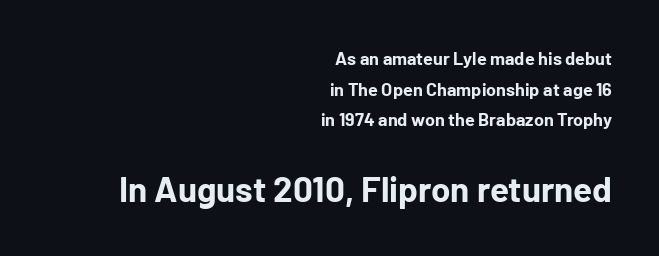
All the whitespace from short lines collects on the left. The following chunk of copy outweighs the initial chunk in type size. The rendering uses natural spacing where letterforms have individual widths. The glyphs are unaccompanied by any horizontal stroke below them.
